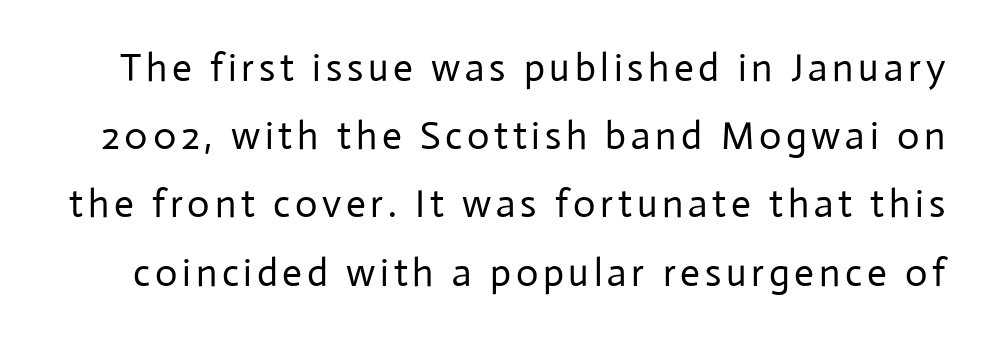
Q: Is the text bold? A: No.
Q: Is the text italic (slanted)? A: No, it is upright.
Q: Is the typeface a serif or a sans-serif typeface? A: Sans-serif.
Q: Is the text underlined? A: No.
Q: Width (condensed, normal, or wide)? A: Normal.
Q: Stroke contrast? A: Low.
Q: x-height? A: Medium.
Q: Monospaced? A: No.
